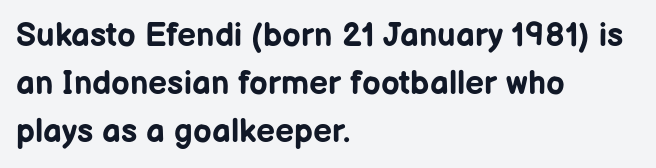
{"serif": "no", "italic": "no", "bold": "yes", "weight": "bold", "width": "normal", "stroke_contrast": "low", "x_height": "medium", "monospaced": "no", "underline": "no", "align": "left", "line_spacing": "normal", "line_spacing_ratio": 1.45, "letter_spacing": "normal", "letter_spacing_em": 0.0, "glyph_px": 33}
